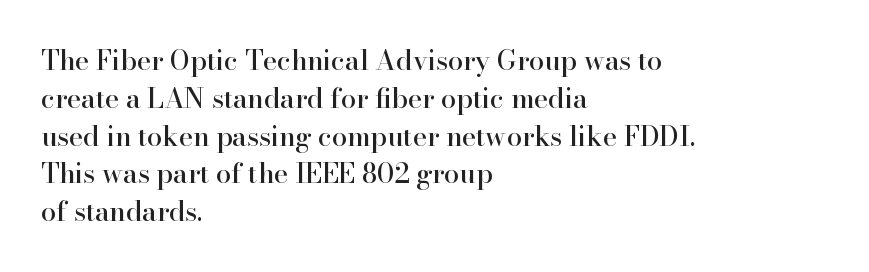
{"italic": "no", "underline": "no", "align": "left", "line_spacing": "normal", "line_spacing_ratio": 1.4, "letter_spacing": "normal", "letter_spacing_em": 0.0, "glyph_px": 27}
